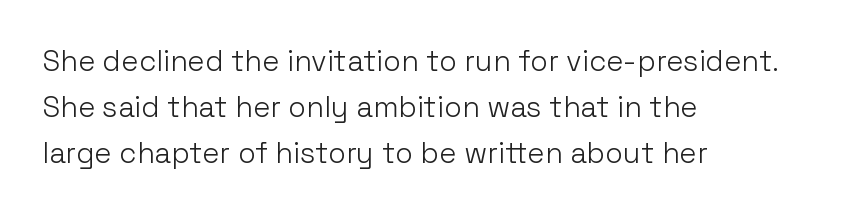
Q: Is the text bold? A: No.
Q: Is the text italic (slanted)? A: No, it is upright.
Q: Is the typeface a serif or a sans-serif typeface? A: Sans-serif.
Q: Is the text underlined? A: No.
Q: How is the paragraph aligned? A: Left-aligned.
Q: Is the spacing between letters normal or unusually wide? A: Normal.
Q: Is the spacing between lines tight, normal or loose? A: Normal.
Q: Width (condensed, normal, or wide)? A: Normal.
Q: Stroke contrast? A: Low.
Q: x-height? A: Medium.
Q: Monospaced? A: No.
